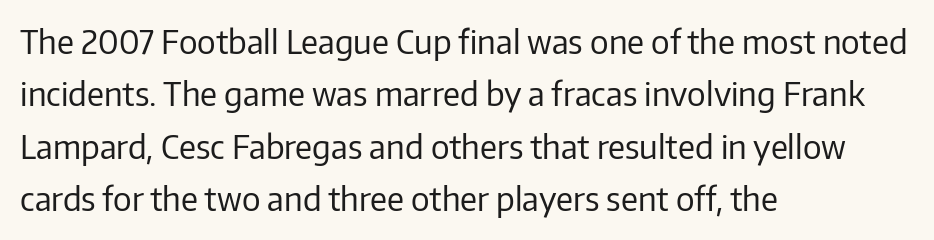
The image shows 33 px regular-weight sans-serif type, upright; set left-aligned, normal line spacing (1.59x), normal letter spacing, not underlined; low stroke contrast and a medium x-height.
